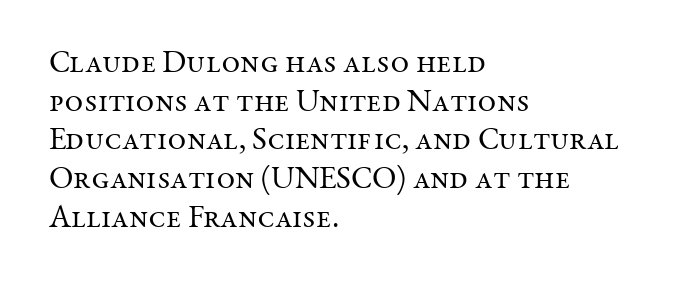
Q: Is the text bold? A: No.
Q: Is the text italic (slanted)? A: No, it is upright.
Q: Is the typeface a serif or a sans-serif typeface? A: Serif.
Q: Is the text underlined? A: No.
Q: How is the paragraph aligned? A: Left-aligned.
Q: Is the spacing between letters normal or unusually wide? A: Normal.
Q: Width (condensed, normal, or wide)? A: Normal.
Q: Stroke contrast? A: Medium.
Q: x-height? A: Medium.
Q: Monospaced? A: No.
